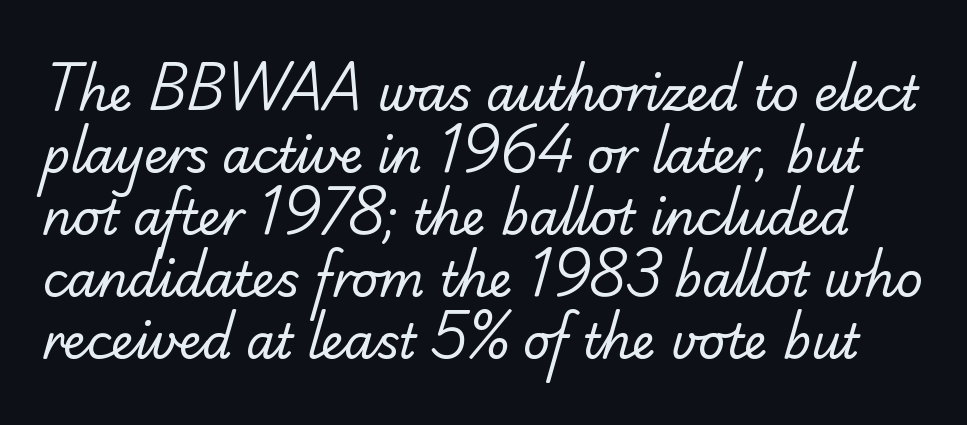
{"serif": "no", "bold": "no", "weight": "regular", "width": "normal", "stroke_contrast": "low", "x_height": "small", "monospaced": "no", "underline": "no", "line_spacing": "normal", "line_spacing_ratio": 1.32, "letter_spacing": "normal", "letter_spacing_em": 0.0, "glyph_px": 47}
